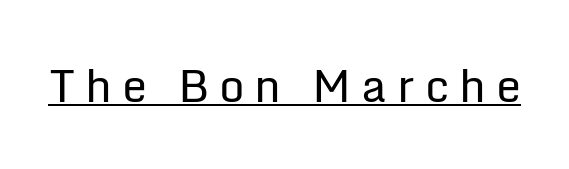
Q: Is the text bold? A: No.
Q: Is the text italic (slanted)? A: No, it is upright.
Q: Is the typeface a serif or a sans-serif typeface? A: Sans-serif.
Q: Is the text underlined? A: Yes.
Q: Is the spacing between letters normal or unusually wide? A: Unusually wide.
Q: Width (condensed, normal, or wide)? A: Normal.
Q: Stroke contrast? A: Low.
Q: x-height? A: Medium.
Q: Monospaced? A: No.
